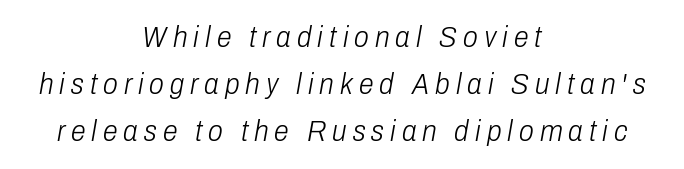
Q: Is the text bold? A: No.
Q: Is the text italic (slanted)? A: Yes, it leans right by about 10 degrees.
Q: Is the text underlined? A: No.
Q: How is the paragraph aligned? A: Centered.
Q: Is the spacing between letters normal or unusually wide? A: Unusually wide.
Q: Is the spacing between lines tight, normal or loose? A: Normal.
Q: Width (condensed, normal, or wide)? A: Condensed.
Q: Stroke contrast? A: Low.
Q: x-height? A: Medium.
Q: Monospaced? A: No.
